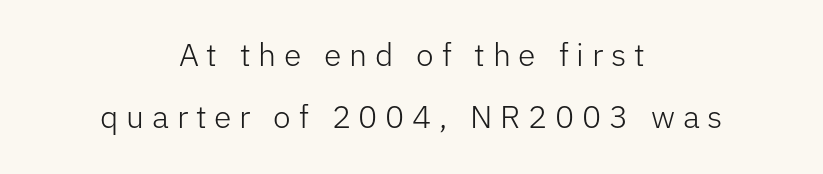
Q: Is the text bold? A: No.
Q: Is the text italic (slanted)? A: No, it is upright.
Q: Is the typeface a serif or a sans-serif typeface? A: Sans-serif.
Q: Is the text underlined? A: No.
Q: How is the paragraph aligned? A: Centered.
Q: Is the spacing between letters normal or unusually wide? A: Unusually wide.
Q: Is the spacing between lines tight, normal or loose? A: Loose.
Q: Width (condensed, normal, or wide)? A: Normal.
Q: Stroke contrast? A: Low.
Q: x-height? A: Medium.
Q: Monospaced? A: No.
